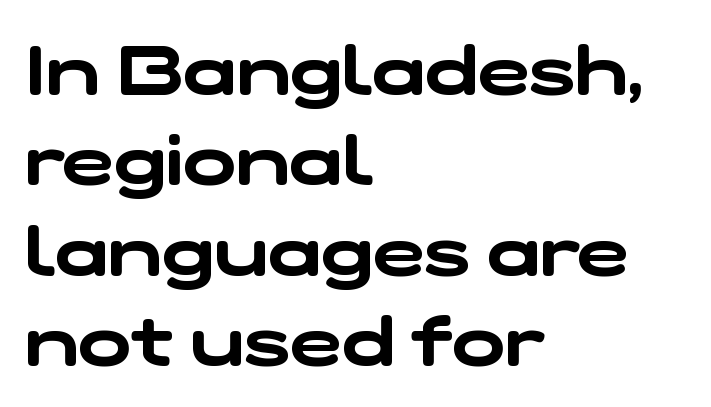
{"serif": "no", "width": "wide", "stroke_contrast": "low", "x_height": "medium", "monospaced": "no", "underline": "no", "align": "left", "line_spacing": "normal", "line_spacing_ratio": 1.29, "letter_spacing": "normal", "letter_spacing_em": 0.0, "glyph_px": 70}
